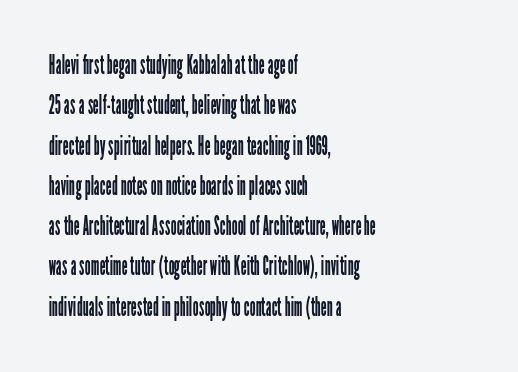
Check the space under the baseline: it is left empty. The type sits square on the baseline with zero lean. Line spacing here is normal. Casual observation: everything's shoved over to the left. Honestly, the letter spacing is just normal — you wouldn't notice it.
